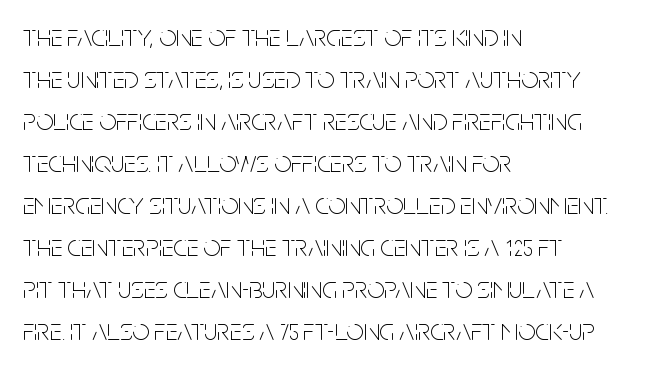
Is this a fixed-width face? No — the glyphs have proportional, varying widths. Stems and bowls with no extra thickness — not bold. Words float on clear page, feet unadorned. Horizontal alignment here is leftward, the default for most running prose. Rendered with straight, roman letterforms.
